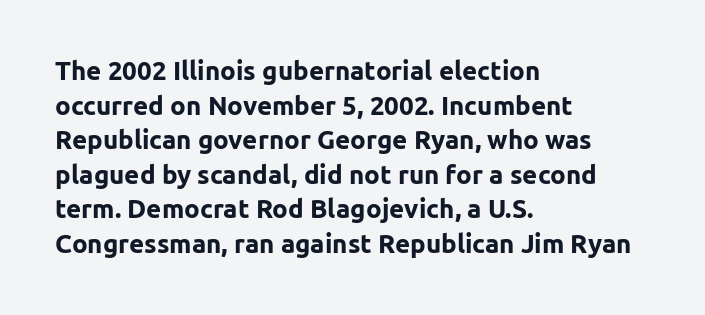
Do the letters lean? They stand straight. Standard letterfit; no display-style spreading of the glyphs. The strip under each line holds only bare page. The rendering anchors every line to the left-hand side. The glyphs have the mass of a bold cut. Quick note: interline space is typical.
